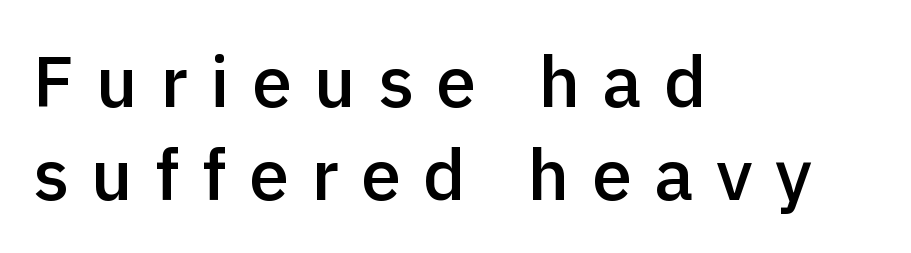
The image shows 72 px semibold sans-serif type, upright; set left-aligned, normal line spacing (1.29x), unusually wide letter spacing (+0.31 em), not underlined; a medium x-height.
